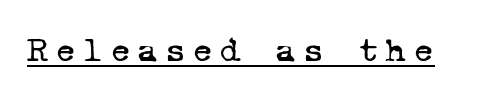
The image shows 36 px regular-weight serif type, monospaced; set underlined; low stroke contrast and a medium x-height.
